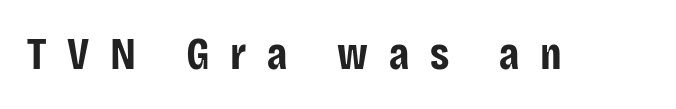
{"serif": "no", "italic": "no", "bold": "yes", "weight": "bold", "width": "condensed", "stroke_contrast": "low", "x_height": "large", "monospaced": "no", "underline": "no", "letter_spacing": "wide", "letter_spacing_em": 0.46, "glyph_px": 45}
